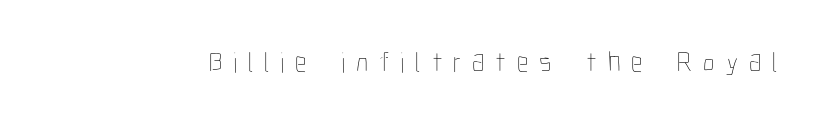
Between one letter and the next there's a generous, obvious gap. Quick note: not italic, upright. The typesetting does not lean heavy: it is not bold. The rendering uses natural spacing where letterforms have individual widths. The area under the type is left untouched.
